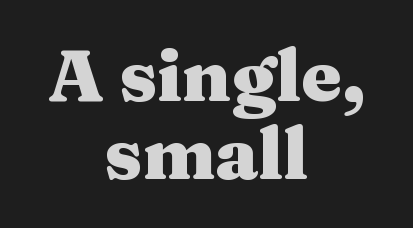
Q: Is the text bold? A: Yes.
Q: Is the text italic (slanted)? A: No, it is upright.
Q: Is the typeface a serif or a sans-serif typeface? A: Serif.
Q: Is the text underlined? A: No.
Q: How is the paragraph aligned? A: Centered.
Q: Is the spacing between letters normal or unusually wide? A: Normal.
Q: Is the spacing between lines tight, normal or loose? A: Tight.
Q: Width (condensed, normal, or wide)? A: Wide.
Q: Stroke contrast? A: Medium.
Q: x-height? A: Medium.
Q: Monospaced? A: No.
